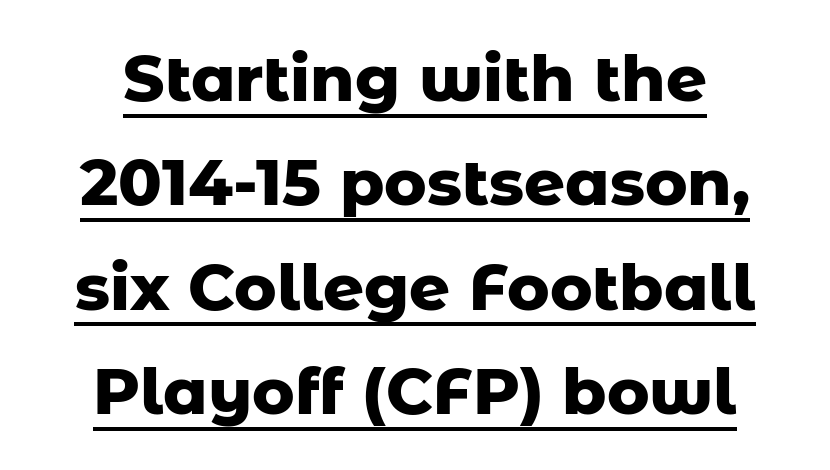
{"serif": "no", "italic": "no", "bold": "yes", "weight": "heavy", "width": "normal", "stroke_contrast": "low", "x_height": "medium", "monospaced": "no", "underline": "yes", "line_spacing": "normal", "line_spacing_ratio": 1.63, "letter_spacing": "normal", "letter_spacing_em": 0.0, "glyph_px": 64}
